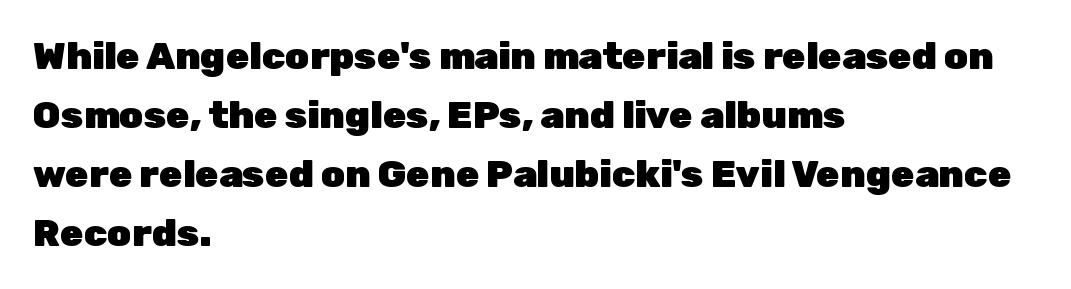
The image shows 38 px heavy sans-serif type, upright; set left-aligned, normal line spacing (1.55x), normal letter spacing, not underlined; low stroke contrast and a medium x-height.
